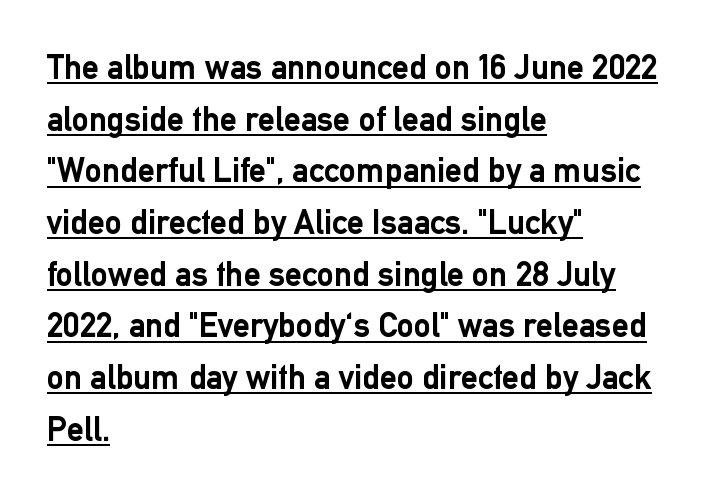
{"serif": "no", "italic": "no", "bold": "yes", "weight": "semibold", "width": "normal", "stroke_contrast": "low", "x_height": "medium", "monospaced": "no", "underline": "yes", "align": "left", "line_spacing": "normal", "line_spacing_ratio": 1.52, "letter_spacing": "normal", "letter_spacing_em": 0.0, "glyph_px": 34}
